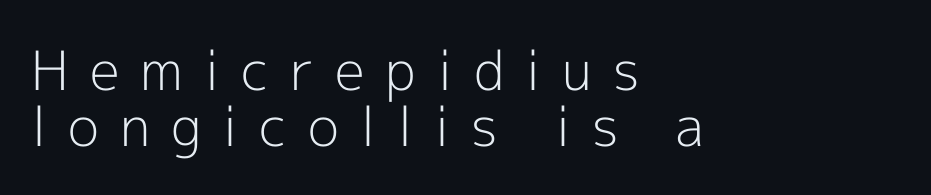
{"serif": "no", "italic": "no", "bold": "no", "weight": "light", "width": "normal", "x_height": "medium", "monospaced": "no", "underline": "no", "align": "left", "line_spacing": "tight", "line_spacing_ratio": 1.03, "letter_spacing": "wide", "letter_spacing_em": 0.39, "glyph_px": 54}
